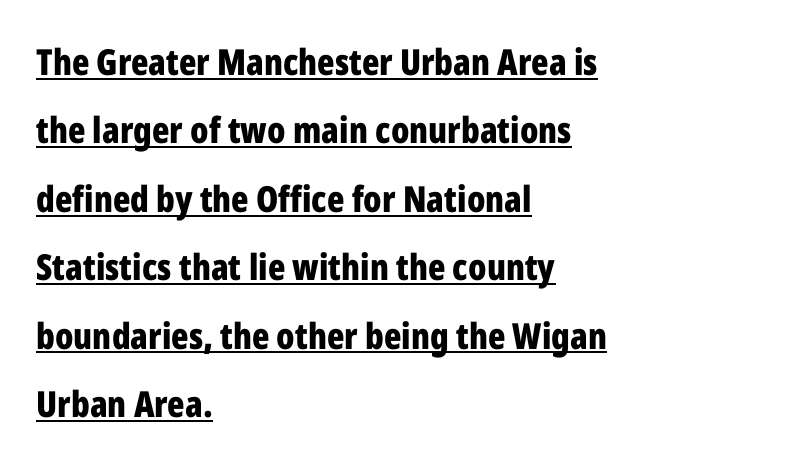
The image shows 36 px bold, condensed sans-serif type, upright; set left-aligned, loose line spacing (1.9x), normal letter spacing, underlined; low stroke contrast and a medium x-height.
